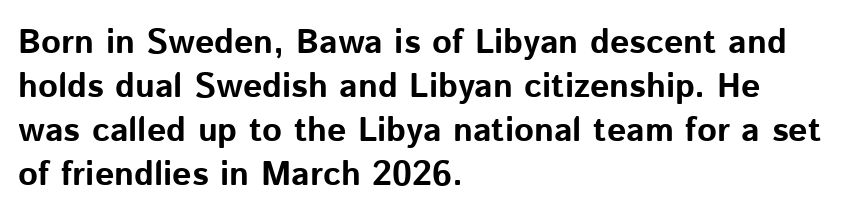
Q: Is the text bold? A: Yes.
Q: Is the text italic (slanted)? A: No, it is upright.
Q: Is the typeface a serif or a sans-serif typeface? A: Sans-serif.
Q: Is the text underlined? A: No.
Q: How is the paragraph aligned? A: Left-aligned.
Q: Is the spacing between letters normal or unusually wide? A: Normal.
Q: Is the spacing between lines tight, normal or loose? A: Normal.
Q: Width (condensed, normal, or wide)? A: Normal.
Q: Stroke contrast? A: Low.
Q: x-height? A: Medium.
Q: Monospaced? A: No.
